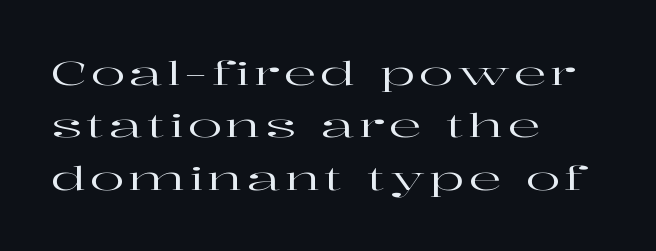
{"serif": "yes", "italic": "no", "width": "wide", "stroke_contrast": "high", "x_height": "medium", "monospaced": "no", "underline": "no", "align": "left", "line_spacing": "normal", "line_spacing_ratio": 1.64, "glyph_px": 32}
